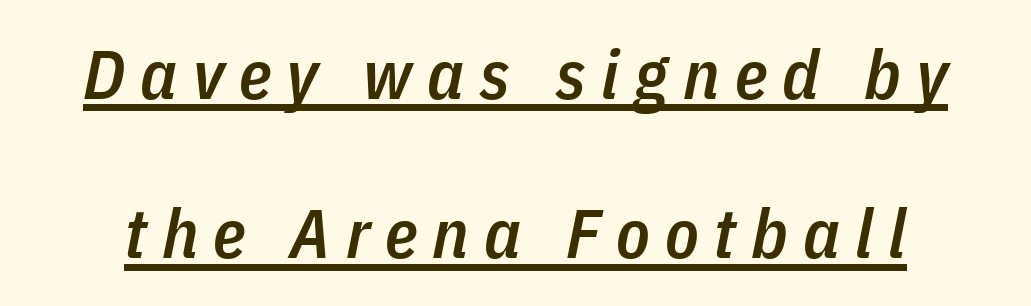
The image shows 69 px semibold, condensed type, italic (leaning right); set loose line spacing (2.31x), unusually wide letter spacing (+0.22 em), underlined; low stroke contrast and a medium x-height.
